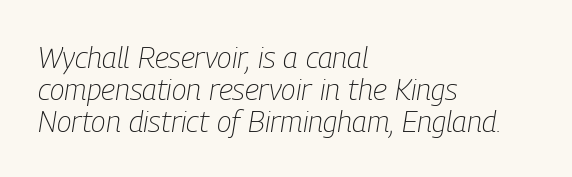
The specimen reads as italic at a glance. No extra tracking has been applied to these lines. The rendering uses a small line-height, squeezing the rows. You could not count columns in this text — the font is proportionally spaced. The typeface has the unassuming heft of standard copy or less.
